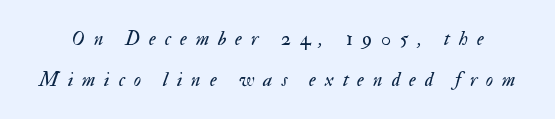
The image shows 20 px text type, italic (leaning right); set loose line spacing (2.03x), unusually wide letter spacing (+0.45 em), not underlined.
